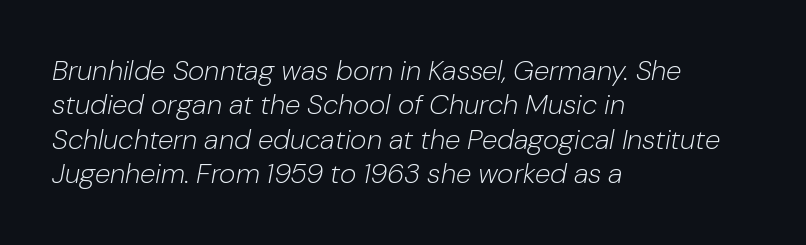
When letters slant like this, we call the style italic. Each letter keeps its own natural width here, so spacing adapts to shape. Words appear dense and cohesive because spacing is normal. Decoration check: the copy has no underline. Teacher's note: observe the even left margin — that is flush-left alignment.
